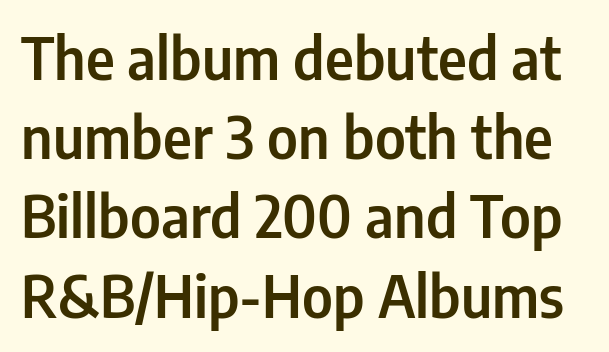
The image shows 57 px condensed sans-serif type, upright; set normal line spacing (1.39x), normal letter spacing, not underlined; low stroke contrast and a medium x-height.
